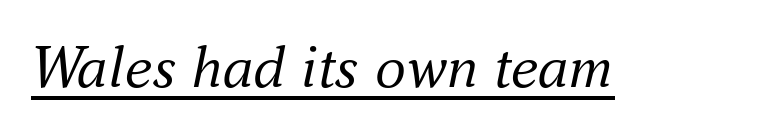
The image shows 62 px regular-weight serif type, italic (leaning right); set normal letter spacing, underlined; medium stroke contrast and a small x-height.
